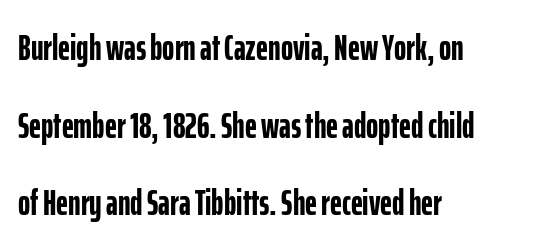
The image shows 37 px semibold, condensed sans-serif type, upright; set left-aligned, loose line spacing (2.1x), normal letter spacing, not underlined; low stroke contrast and a medium x-height.
